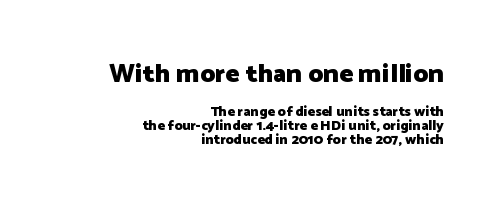
The image shows 26 px bold type, upright; set right-aligned, tight line spacing (1.01x), normal letter spacing, not underlined; the first (top) block is 1.86x larger.
